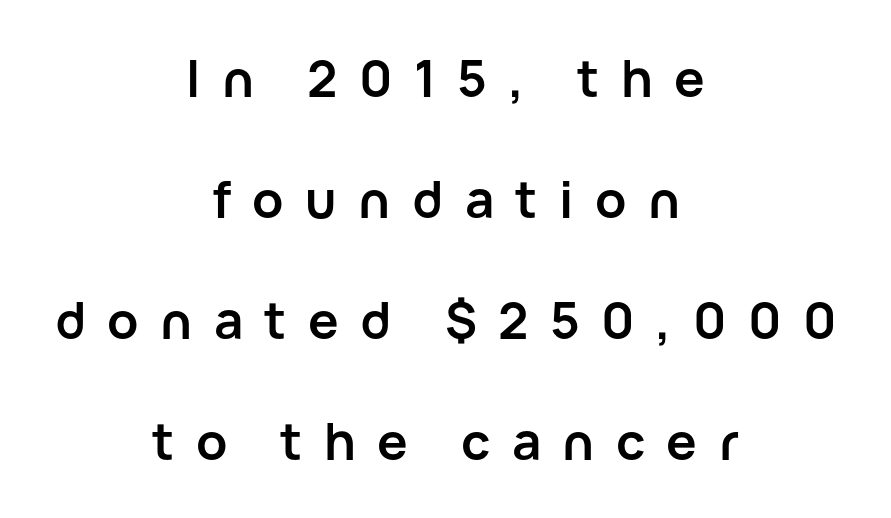
The image shows 51 px semibold sans-serif type, upright; set centered, loose line spacing (2.37x), unusually wide letter spacing (+0.42 em), not underlined; low stroke contrast and a medium x-height.
